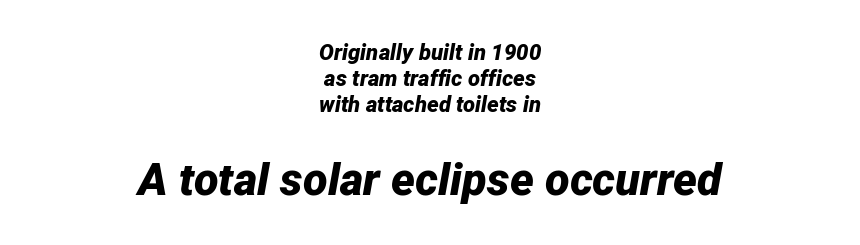
The image shows 45 px bold type, italic (leaning right); set centered, line spacing 1.18x, normal letter spacing, not underlined; the second (bottom) block is 2.05x larger; low stroke contrast and a medium x-height.
